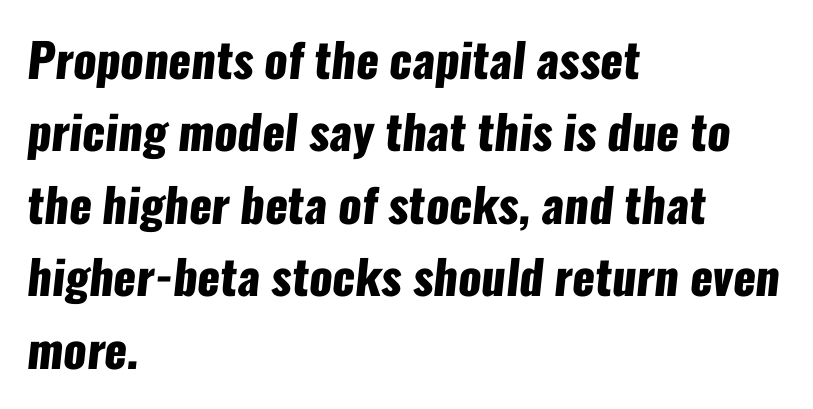
The ragged edge is on the right, which tells us the setting is flush left. You could not count columns in this text — the font is proportionally spaced. The zone under the glyphs is completely vacant. These words are printed bold, with thick strokes throughout.
